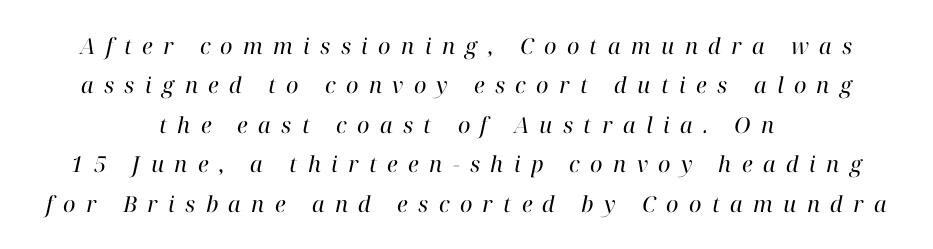
The image shows 22 px text type, italic (leaning right); set centered, line spacing 1.79x, unusually wide letter spacing (+0.47 em), not underlined.
